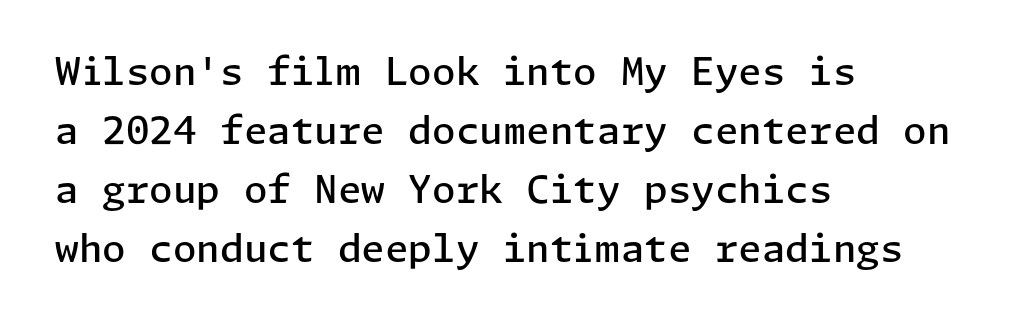
{"serif": "no", "italic": "no", "bold": "semi", "weight": "semibold", "width": "normal", "stroke_contrast": "low", "x_height": "medium", "underline": "no", "align": "left", "line_spacing": "normal", "line_spacing_ratio": 1.55, "letter_spacing": "normal", "letter_spacing_em": 0.0, "glyph_px": 38}
